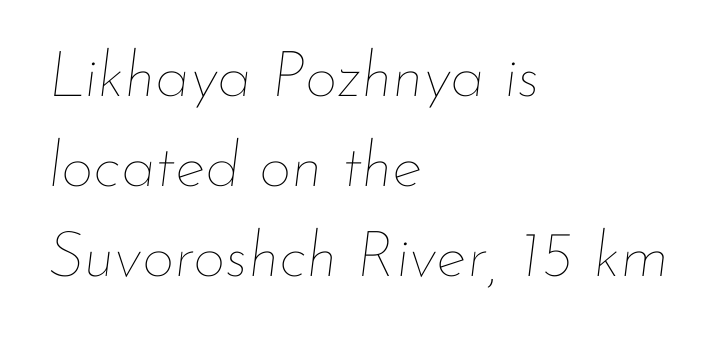
Note the varied advance widths — an 'i' is clearly narrower than an 'm'. Check the space under the baseline: it is left empty. These lines sit exactly where default settings would place them. Does the lettering tilt? It does — this is italic.
